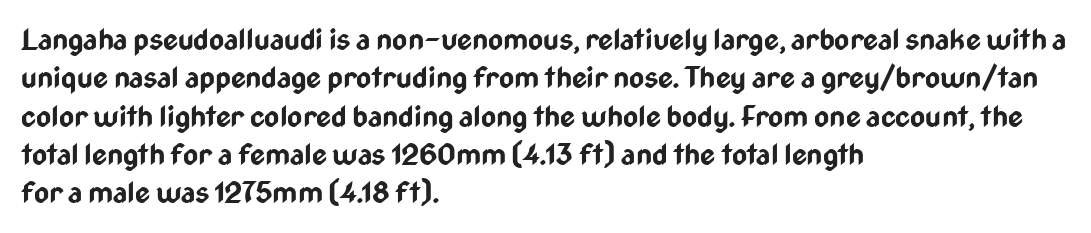
Horizontal bands of white between lines are of average thickness. The letters stand upright; this is a roman face. Unmarked baselines from the first word to the last. Is this a fixed-width face? No — the glyphs have proportional, varying widths. Does extra space separate the letters? No, they use regular spacing.
